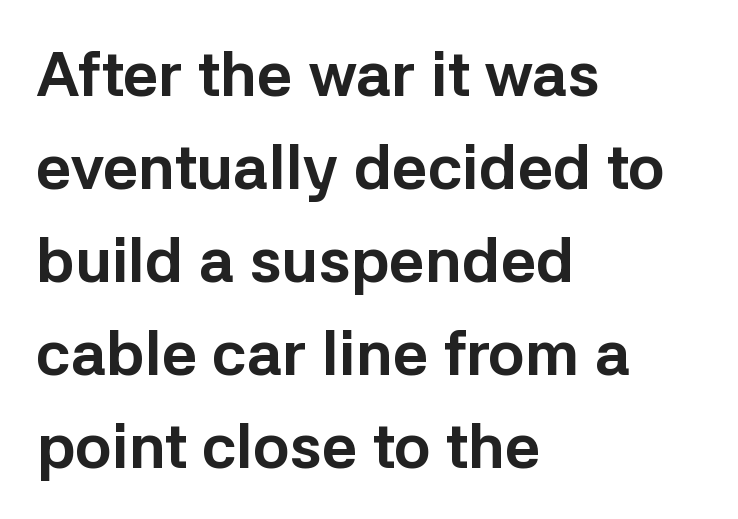
Q: Is the text bold? A: Yes.
Q: Is the text italic (slanted)? A: No, it is upright.
Q: Is the typeface a serif or a sans-serif typeface? A: Sans-serif.
Q: Is the text underlined? A: No.
Q: How is the paragraph aligned? A: Left-aligned.
Q: Is the spacing between letters normal or unusually wide? A: Normal.
Q: Is the spacing between lines tight, normal or loose? A: Normal.
Q: Width (condensed, normal, or wide)? A: Normal.
Q: Stroke contrast? A: Low.
Q: x-height? A: Medium.
Q: Monospaced? A: No.
